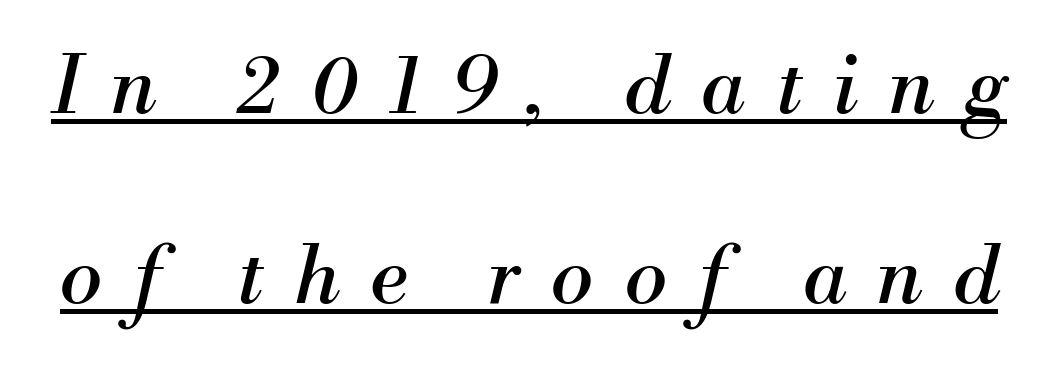
The image shows 80 px regular-weight serif type, italic (leaning right); set loose line spacing (2.38x), unusually wide letter spacing (+0.39 em), underlined; medium stroke contrast and a small x-height.
